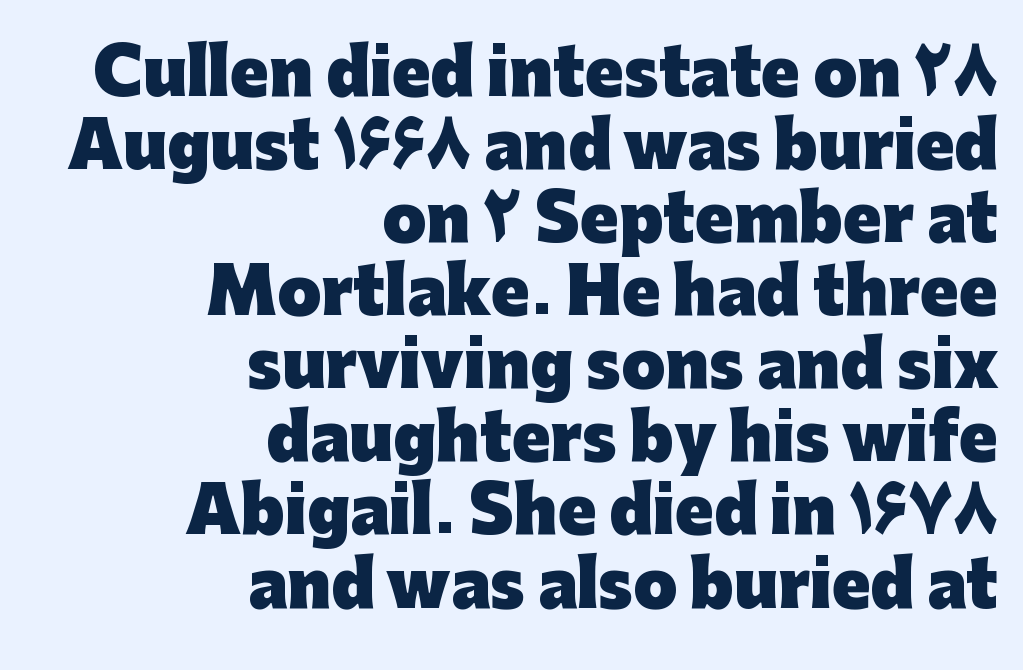
Q: Is the text bold? A: Yes.
Q: Is the text italic (slanted)? A: No, it is upright.
Q: Is the typeface a serif or a sans-serif typeface? A: Sans-serif.
Q: Is the text underlined? A: No.
Q: How is the paragraph aligned? A: Right-aligned.
Q: Is the spacing between letters normal or unusually wide? A: Normal.
Q: Width (condensed, normal, or wide)? A: Normal.
Q: Stroke contrast? A: Low.
Q: x-height? A: Medium.
Q: Monospaced? A: No.
